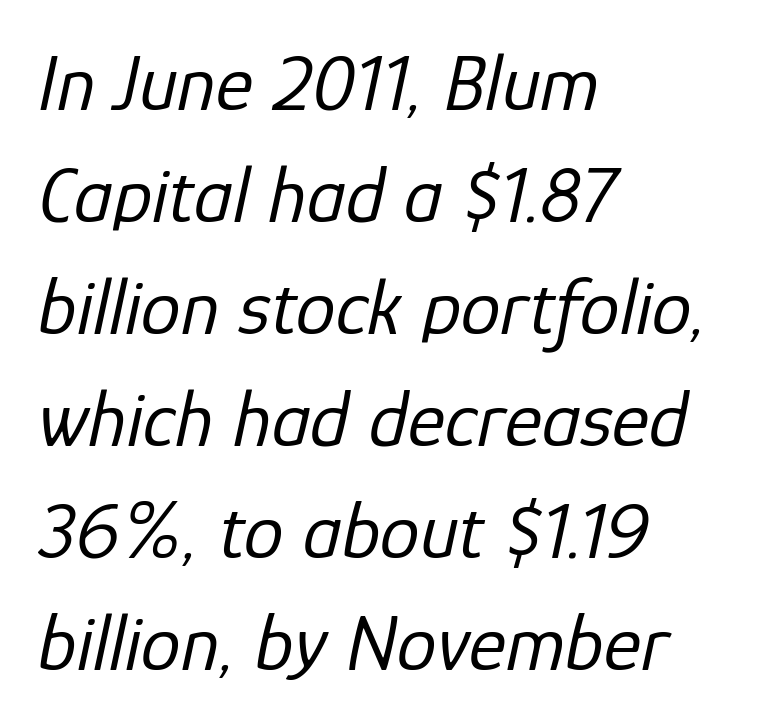
{"italic": "yes", "lean": "right", "slant_degrees": 12, "bold": "no", "weight": "regular", "width": "normal", "stroke_contrast": "low", "x_height": "medium", "monospaced": "no", "underline": "no", "align": "left", "line_spacing": "normal", "line_spacing_ratio": 1.4, "letter_spacing": "normal", "letter_spacing_em": 0.0, "glyph_px": 80}
